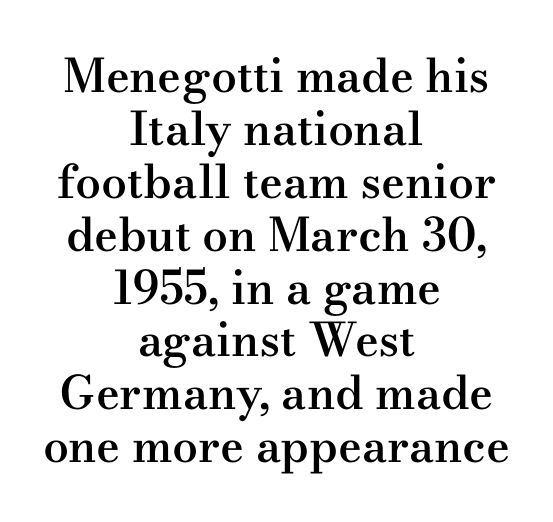
The image shows 46 px semibold, wide serif type, upright; set centered, tight line spacing (1.15x), normal letter spacing, not underlined; medium stroke contrast and a small x-height.
